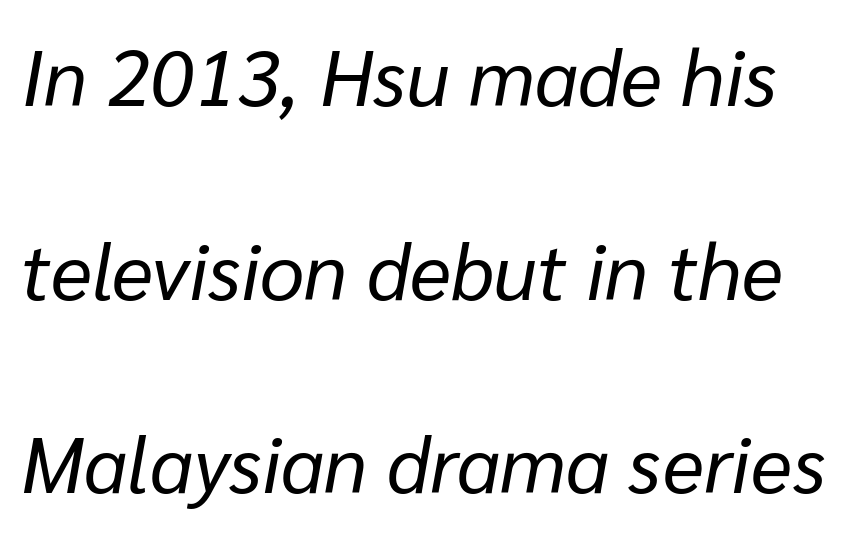
These lines keep a tight, regular rhythm from letter to letter. The string is rendered with underlining switched off. Note the varied advance widths — an 'i' is clearly narrower than an 'm'. Students, observe: this is what heavily led, spacious text looks like. In terms of posture, this sample is oblique.
